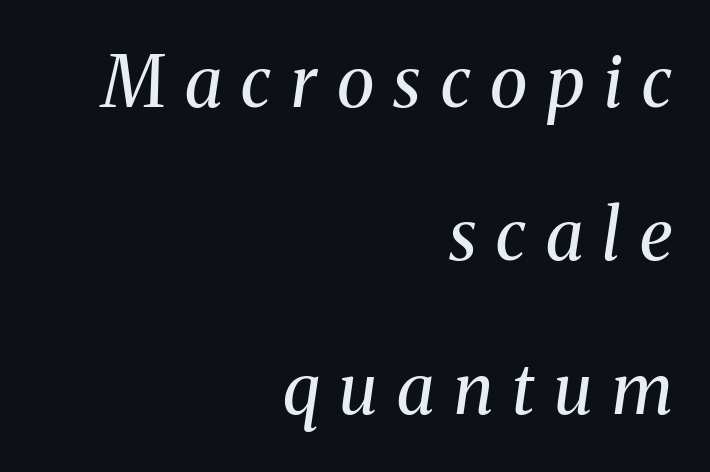
Font category for this specimen: serif. The passage shown has open, widely tracked lettering throughout. When letters slant like this, we call the style italic. Short and long lines alike share a common ending point at right. Do the characters align in a grid? No, the font is proportional. In terms of leading, this rendering errs on the spacious side.
